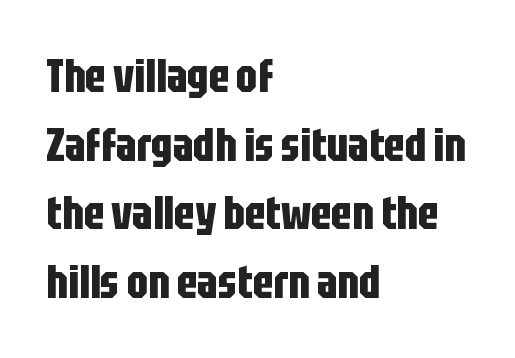
Q: Is the text bold? A: Yes.
Q: Is the text italic (slanted)? A: No, it is upright.
Q: Is the typeface a serif or a sans-serif typeface? A: Sans-serif.
Q: Is the text underlined? A: No.
Q: How is the paragraph aligned? A: Left-aligned.
Q: Is the spacing between letters normal or unusually wide? A: Normal.
Q: Is the spacing between lines tight, normal or loose? A: Normal.
Q: Width (condensed, normal, or wide)? A: Condensed.
Q: Stroke contrast? A: Low.
Q: x-height? A: Large.
Q: Monospaced? A: No.
